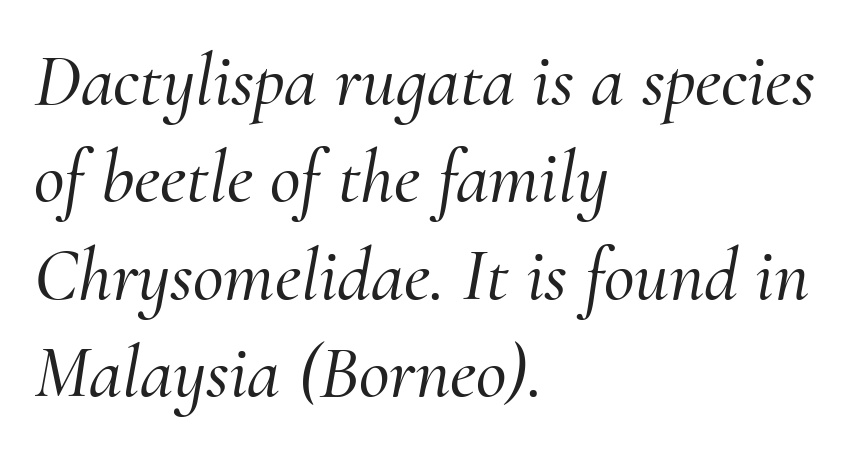
{"serif": "yes", "italic": "yes", "lean": "right", "slant_degrees": 10, "width": "normal", "stroke_contrast": "medium", "x_height": "small", "monospaced": "no", "underline": "no", "align": "left", "line_spacing": "normal", "line_spacing_ratio": 1.3, "letter_spacing": "normal", "letter_spacing_em": 0.0, "glyph_px": 75}
